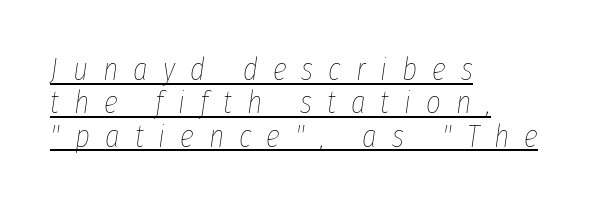
Q: Is the text bold? A: No.
Q: Is the text italic (slanted)? A: Yes, it leans right by about 8 degrees.
Q: Is the text underlined? A: Yes.
Q: How is the paragraph aligned? A: Left-aligned.
Q: Is the spacing between letters normal or unusually wide? A: Unusually wide.
Q: Is the spacing between lines tight, normal or loose? A: Tight.
Q: Width (condensed, normal, or wide)? A: Condensed.
Q: Stroke contrast? A: Low.
Q: x-height? A: Medium.
Q: Monospaced? A: No.
